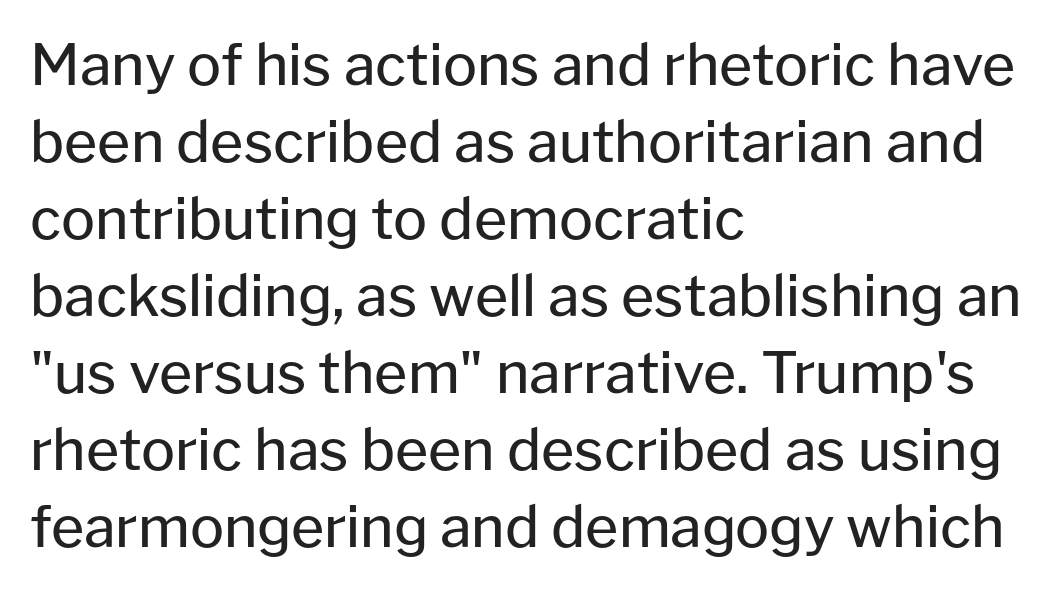
{"serif": "no", "italic": "no", "bold": "no", "weight": "regular", "width": "normal", "stroke_contrast": "low", "x_height": "medium", "monospaced": "no", "underline": "no", "align": "left", "line_spacing": "normal", "line_spacing_ratio": 1.35, "letter_spacing": "normal", "letter_spacing_em": 0.0, "glyph_px": 57}
